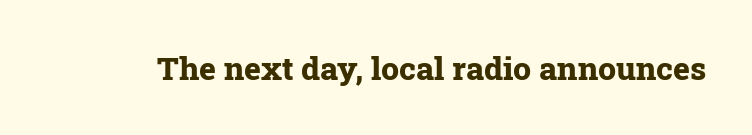
Q: Is the text bold? A: Yes.
Q: Is the text italic (slanted)? A: No, it is upright.
Q: Is the typeface a serif or a sans-serif typeface? A: Serif.
Q: Is the text underlined? A: No.
Q: Is the spacing between letters normal or unusually wide? A: Normal.
Q: Width (condensed, normal, or wide)? A: Normal.
Q: Stroke contrast? A: Low.
Q: x-height? A: Medium.
Q: Monospaced? A: No.
